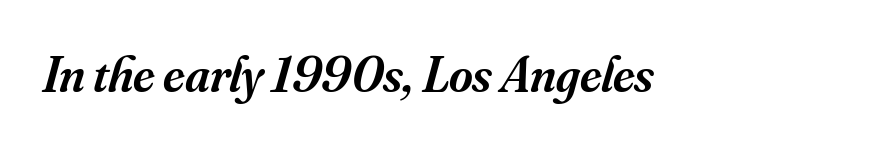
{"serif": "yes", "italic": "yes", "lean": "right", "slant_degrees": 16, "bold": "semi", "weight": "semibold", "width": "normal", "stroke_contrast": "medium", "x_height": "small", "monospaced": "no", "underline": "no", "letter_spacing": "normal", "letter_spacing_em": 0.0, "glyph_px": 51}
